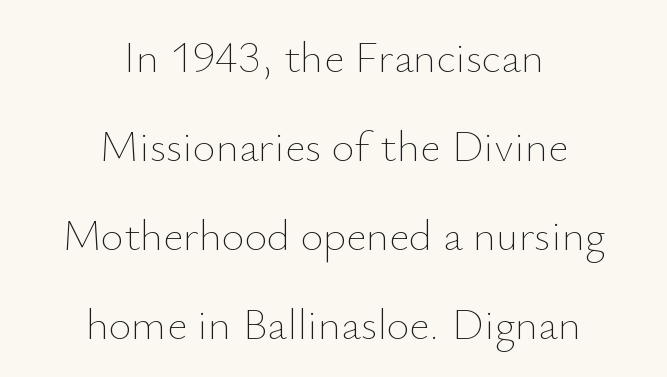
Line spacing here is loose. These lines were composed using upright roman letters. The strokes carry an ordinary text weight at most. Any mark beneath the type? The region is blank. One-word summary of the alignment: center.
